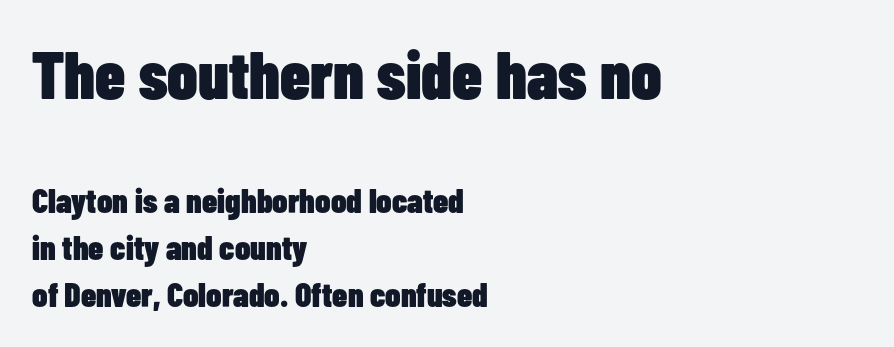
{"serif": "no", "italic": "no", "bold": "yes", "weight": "heavy", "width": "condensed", "stroke_contrast": "low", "x_height": "medium", "monospaced": "no", "underline": "no", "align": "left", "line_spacing": "normal", "line_spacing_ratio": 1.39, "letter_spacing": "normal", "letter_spacing_em": 0.0, "larger_block": "first", "size_ratio": 1.97, "glyph_px": 67}
